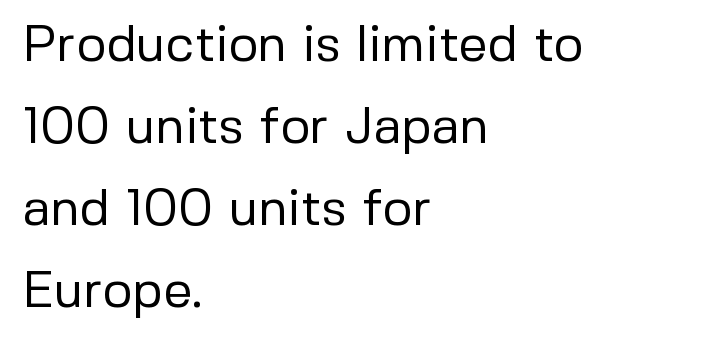
The image shows 51 px regular-weight sans-serif type, upright; set left-aligned, normal line spacing (1.61x), normal letter spacing, not underlined; low stroke contrast and a medium x-height.
